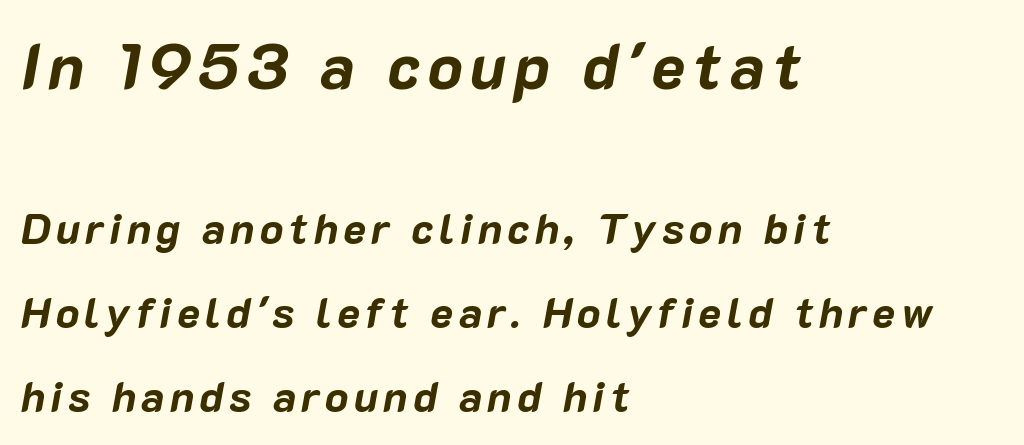
{"italic": "yes", "lean": "right", "slant_degrees": 10, "bold": "yes", "weight": "bold", "width": "normal", "stroke_contrast": "low", "x_height": "medium", "monospaced": "no", "underline": "no", "align": "left", "line_spacing": "loose", "line_spacing_ratio": 1.96, "larger_block": "first", "size_ratio": 1.49, "glyph_px": 64}
